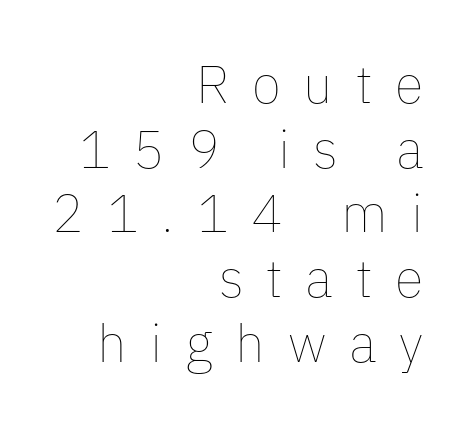
Q: Is the text bold? A: No.
Q: Is the text italic (slanted)? A: No, it is upright.
Q: Is the text underlined? A: No.
Q: How is the paragraph aligned? A: Right-aligned.
Q: Is the spacing between letters normal or unusually wide? A: Unusually wide.
Q: Width (condensed, normal, or wide)? A: Normal.
Q: Stroke contrast? A: Low.
Q: x-height? A: Medium.
Q: Monospaced? A: No.
